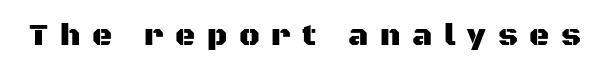
Q: Is the text italic (slanted)? A: No, it is upright.
Q: Is the typeface a serif or a sans-serif typeface? A: Sans-serif.
Q: Is the text underlined? A: No.
Q: Is the spacing between letters normal or unusually wide? A: Unusually wide.
Q: Width (condensed, normal, or wide)? A: Normal.
Q: Stroke contrast? A: Medium.
Q: x-height? A: Large.
Q: Monospaced? A: No.
